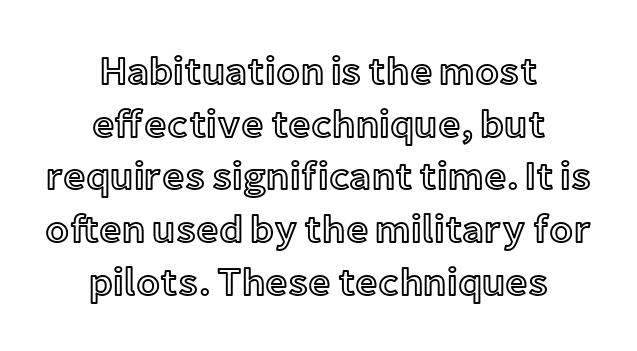
The image shows 39 px text type, upright; set centered, normal line spacing (1.35x), normal letter spacing, not underlined; a medium x-height.
